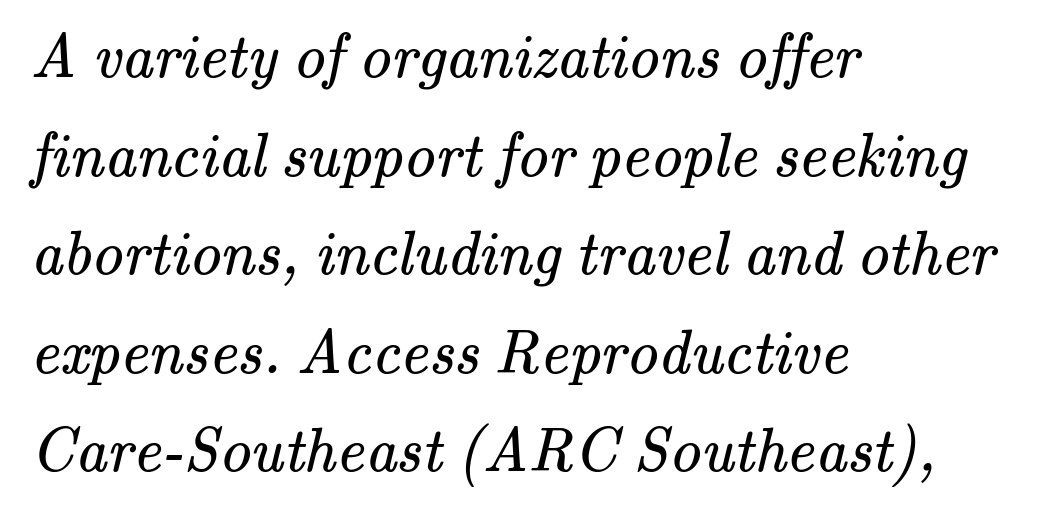
{"serif": "yes", "bold": "no", "weight": "regular", "width": "normal", "stroke_contrast": "medium", "x_height": "small", "monospaced": "no", "underline": "no", "align": "left", "line_spacing": "normal", "line_spacing_ratio": 1.59, "letter_spacing": "normal", "letter_spacing_em": 0.0, "glyph_px": 62}
